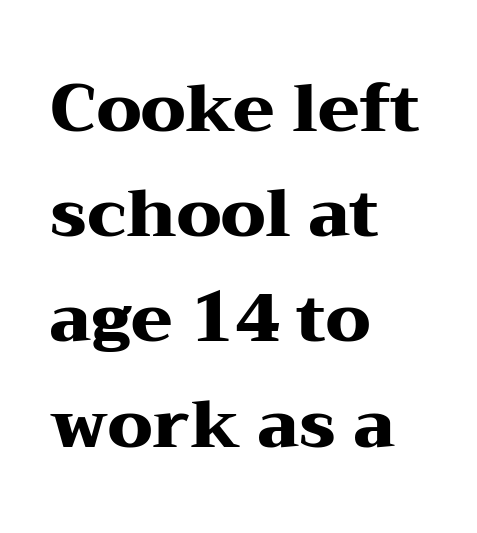
The image shows 67 px heavy, wide serif type, upright; set left-aligned, normal line spacing (1.57x), normal letter spacing, not underlined; medium stroke contrast and a medium x-height.
